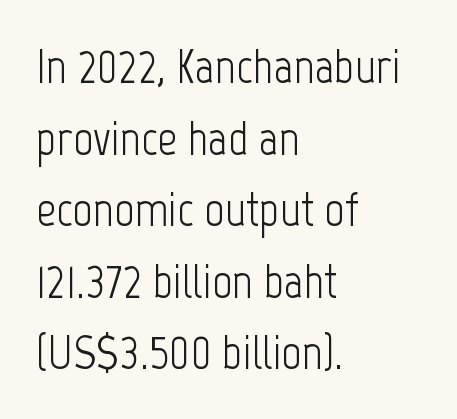
Q: Is the text bold? A: No.
Q: Is the text italic (slanted)? A: No, it is upright.
Q: Is the typeface a serif or a sans-serif typeface? A: Sans-serif.
Q: Is the text underlined? A: No.
Q: How is the paragraph aligned? A: Left-aligned.
Q: Is the spacing between letters normal or unusually wide? A: Normal.
Q: Is the spacing between lines tight, normal or loose? A: Normal.
Q: Width (condensed, normal, or wide)? A: Condensed.
Q: Stroke contrast? A: Low.
Q: x-height? A: Medium.
Q: Monospaced? A: No.
